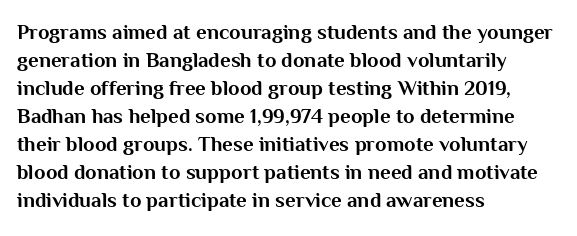
Style check: upright. Reading down the block, your eye returns to a fixed left position each line. This rendering leaves character spacing at its baseline value. Check under the words: just untouched page.
